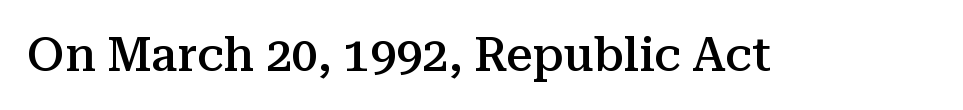
The image shows 47 px semibold serif type, upright; set normal letter spacing, not underlined; medium stroke contrast and a medium x-height.
